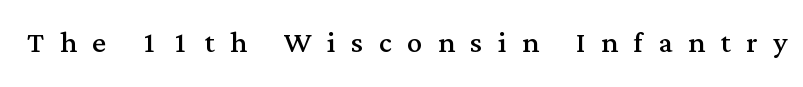
Is this a fixed-width face? No — the glyphs have proportional, varying widths. What stands out about the letter spacing? Its width — letters are far apart. In terms of letterform style, serifs are clearly present. In terms of posture, this sample is upright.
